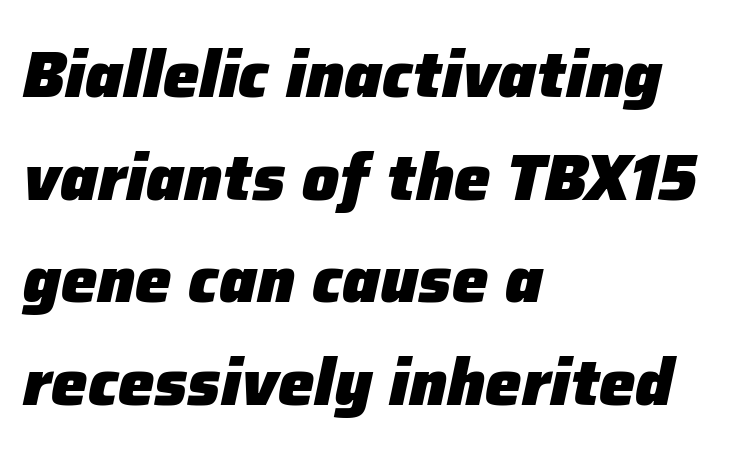
Q: Is the text bold? A: Yes.
Q: Is the text italic (slanted)? A: Yes, it leans right by about 12 degrees.
Q: Is the text underlined? A: No.
Q: How is the paragraph aligned? A: Left-aligned.
Q: Is the spacing between letters normal or unusually wide? A: Normal.
Q: Is the spacing between lines tight, normal or loose? A: Normal.
Q: Width (condensed, normal, or wide)? A: Normal.
Q: Stroke contrast? A: Low.
Q: x-height? A: Medium.
Q: Monospaced? A: No.
